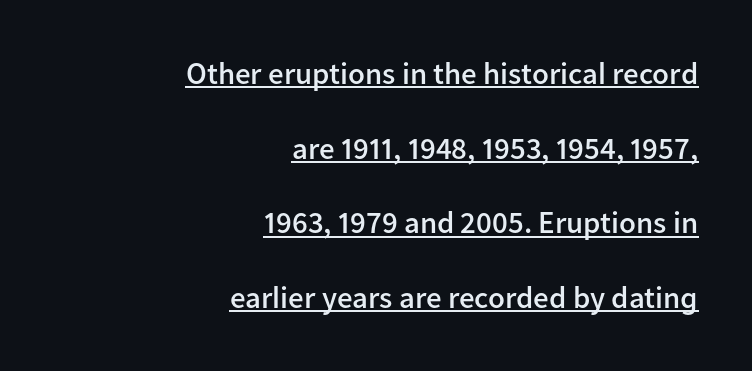
Serif or sans? Sans — the stroke terminals are bare. Typeset ragged left — the right edge is the straight one. Somebody hit Ctrl+U on this one — the words are underlined. Reading down the column, the eye jumps a long way to each next line. This sample has the flowing, uneven cadence of proportional lettering. Characters follow at the spacing the type designer built in.
